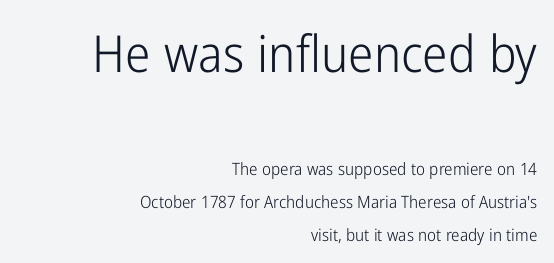
The image shows 51 px light, condensed sans-serif type, upright; set right-aligned, loose line spacing (1.93x), normal letter spacing, not underlined; the first (top) block is 3.0x larger; low stroke contrast and a medium x-height.
